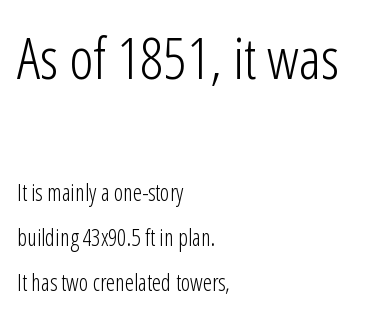
The typesetting does not lean heavy: it is not bold. Posture: upright roman. Where is the straight margin? On the left. Tracking here is standard; glyphs follow each other at the usual distance.
